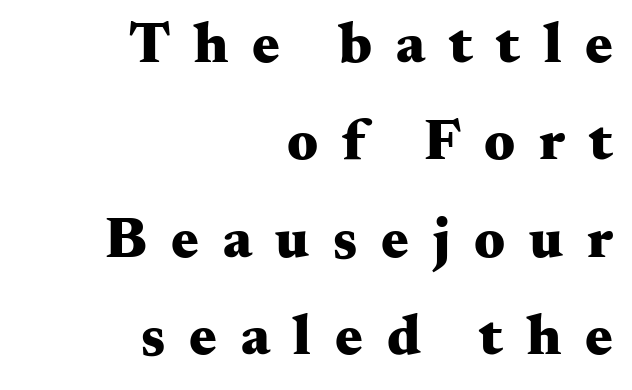
Honestly, the letter spacing is so wide it's the main thing you notice. In terms of leading, this rendering sits right in the middle. Emphasis by weight is at full strength: bold. Check where the strokes stop: tiny serifs finish them off. Posture: straight, roman, zero tilt.
